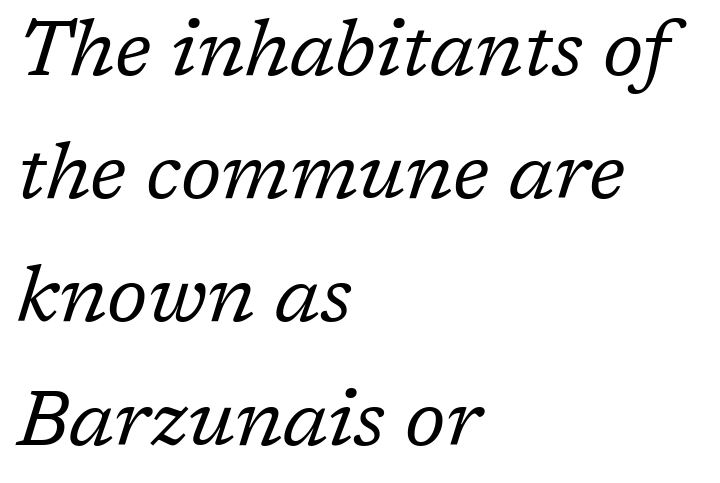
Q: Is the text bold? A: No.
Q: Is the text italic (slanted)? A: Yes, it leans right by about 17 degrees.
Q: Is the typeface a serif or a sans-serif typeface? A: Serif.
Q: Is the text underlined? A: No.
Q: How is the paragraph aligned? A: Left-aligned.
Q: Is the spacing between letters normal or unusually wide? A: Normal.
Q: Is the spacing between lines tight, normal or loose? A: Normal.
Q: Width (condensed, normal, or wide)? A: Normal.
Q: Stroke contrast? A: Low.
Q: x-height? A: Medium.
Q: Monospaced? A: No.
